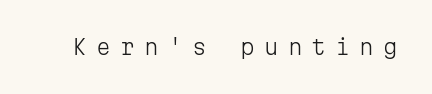
Type without underlining. Vertical strokes here are truly vertical. Stroke mass is kept to a normal reading level or below. The line texture is sparse and dotted thanks to wide tracking.
